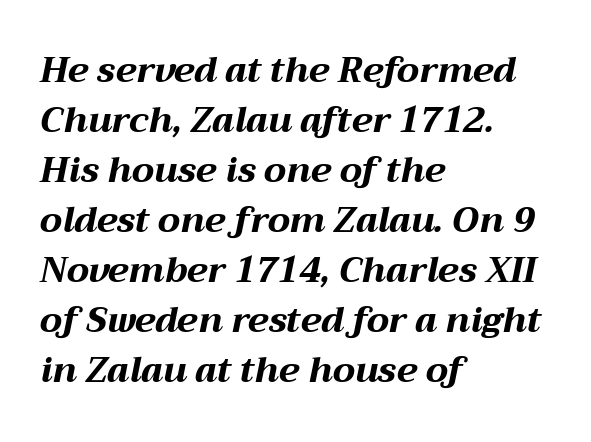
The image shows 35 px bold, wide type, italic (leaning right); set left-aligned, normal line spacing (1.43x), normal letter spacing, not underlined; medium stroke contrast and a medium x-height.
